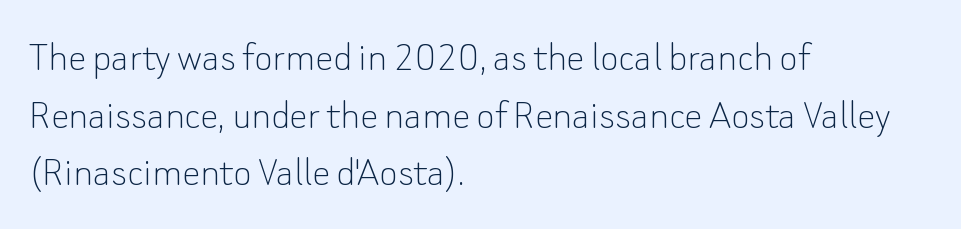
If you measured baseline to baseline, you'd find a middling distance. Posture: vertical. Nobody touched the tracking dial on this one. On a weight scale, this lands at 450 or below. The letters carry no serifs — their stems end cleanly without finishing strokes. Unmarked baselines from the first word to the last.
